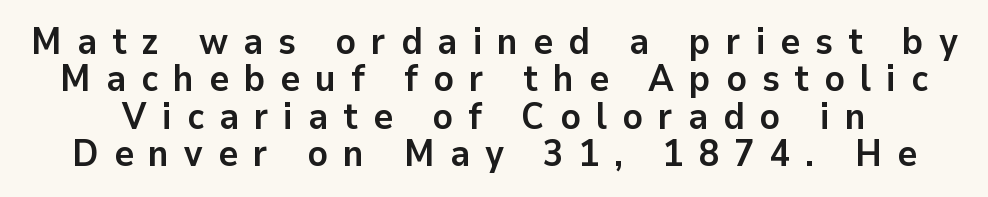
{"serif": "no", "italic": "no", "bold": "yes", "weight": "semibold", "width": "normal", "stroke_contrast": "low", "x_height": "medium", "monospaced": "no", "underline": "no", "line_spacing": "tight", "line_spacing_ratio": 1.01, "letter_spacing": "wide", "letter_spacing_em": 0.41, "glyph_px": 37}
